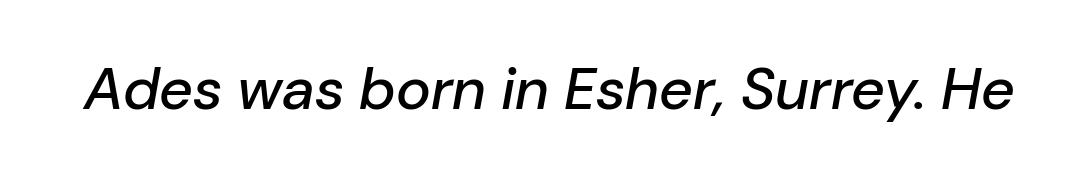
The image shows 59 px text type, italic (leaning right); set normal letter spacing, not underlined; low stroke contrast and a medium x-height.
